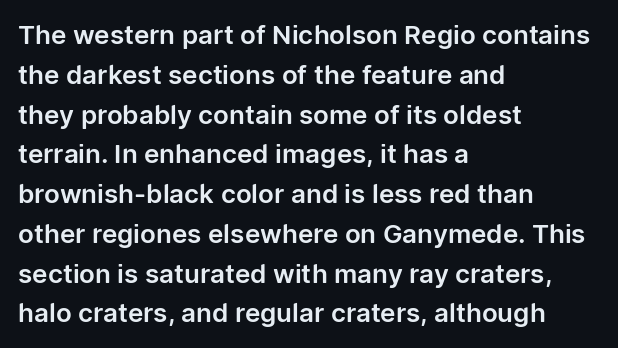
Q: Is the text italic (slanted)? A: No, it is upright.
Q: Is the text underlined? A: No.
Q: How is the paragraph aligned? A: Left-aligned.
Q: Is the spacing between letters normal or unusually wide? A: Normal.
Q: Is the spacing between lines tight, normal or loose? A: Normal.
